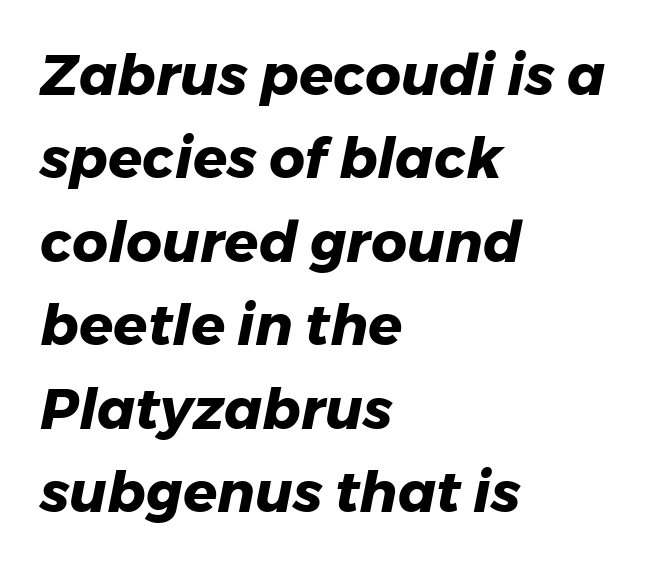
{"italic": "yes", "lean": "right", "slant_degrees": 11, "bold": "yes", "weight": "heavy", "width": "normal", "stroke_contrast": "low", "x_height": "medium", "monospaced": "no", "underline": "no", "align": "left", "line_spacing": "normal", "line_spacing_ratio": 1.49, "letter_spacing": "normal", "letter_spacing_em": 0.0, "glyph_px": 56}
